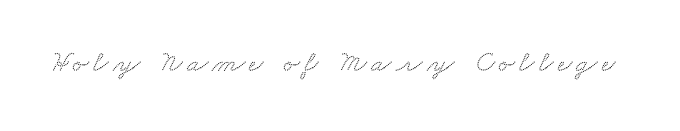
The image shows 30 px wide serif type; set not underlined; medium stroke contrast and a small x-height.
